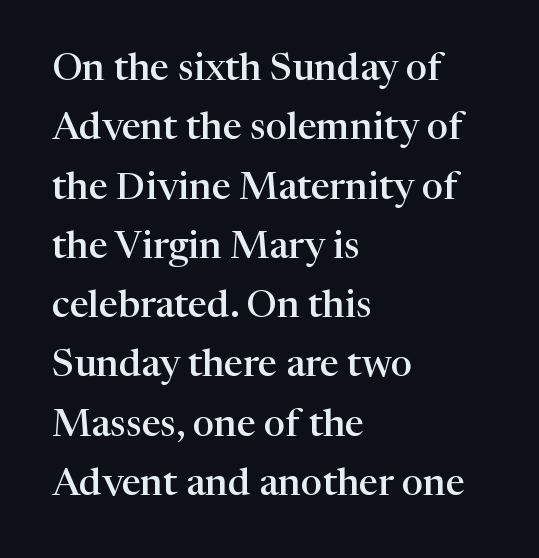
Honestly, there is no underline to notice here at all. Look at the stroke-to-counter ratio: somewhat heavy, a semibold. Little horizontal feet cap the strokes, marking this as serif type. Tracking here is standard; glyphs follow each other at the usual distance. Summary of vertical rhythm: regular, with standard interline spacing.
